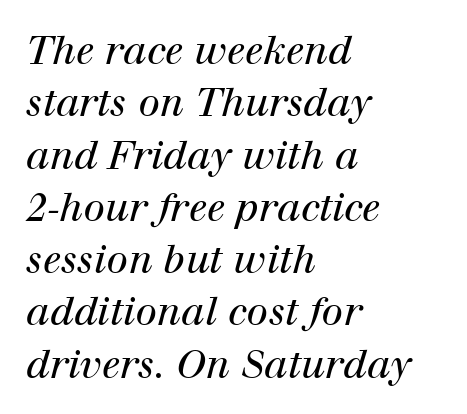
Q: Is the text bold? A: No.
Q: Is the text italic (slanted)? A: Yes, it leans right by about 12 degrees.
Q: Is the typeface a serif or a sans-serif typeface? A: Serif.
Q: Is the text underlined? A: No.
Q: How is the paragraph aligned? A: Left-aligned.
Q: Is the spacing between letters normal or unusually wide? A: Normal.
Q: Is the spacing between lines tight, normal or loose? A: Normal.
Q: Width (condensed, normal, or wide)? A: Normal.
Q: Stroke contrast? A: High.
Q: x-height? A: Medium.
Q: Monospaced? A: No.
